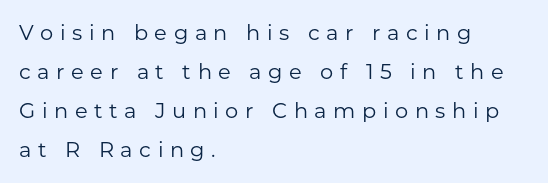
{"italic": "no", "bold": "no", "underline": "no", "align": "left", "line_spacing_ratio": 1.86, "letter_spacing": "wide", "letter_spacing_em": 0.31, "glyph_px": 21}
